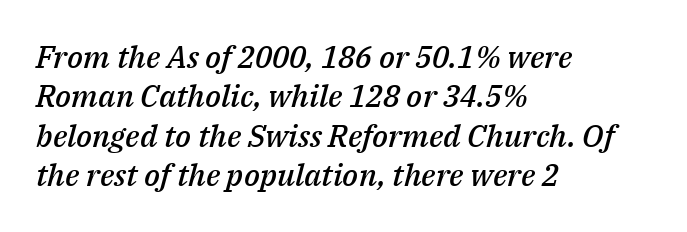
The image shows 31 px semibold type, italic (leaning right); set left-aligned, normal line spacing (1.27x), normal letter spacing, not underlined; medium stroke contrast and a medium x-height.
